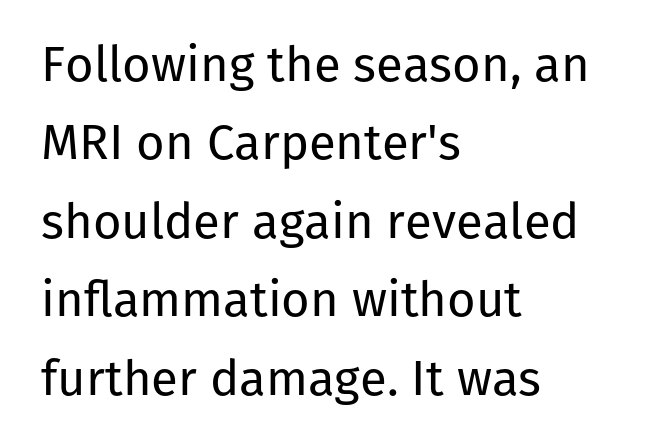
The image shows 49 px regular-weight sans-serif type, upright; set left-aligned, normal line spacing (1.6x), normal letter spacing, not underlined; low stroke contrast and a medium x-height.
